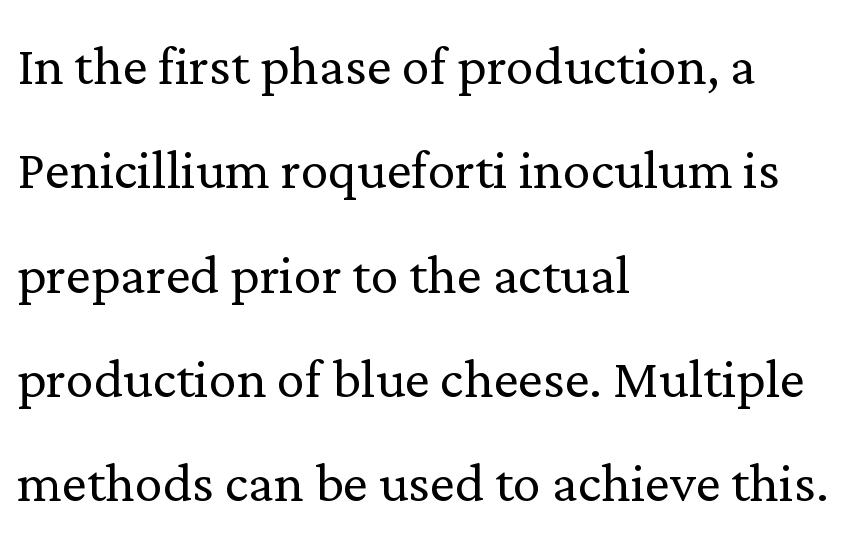
The image shows 70 px light serif type, upright; set left-aligned, normal line spacing (1.49x), normal letter spacing, not underlined; low stroke contrast and a medium x-height.
